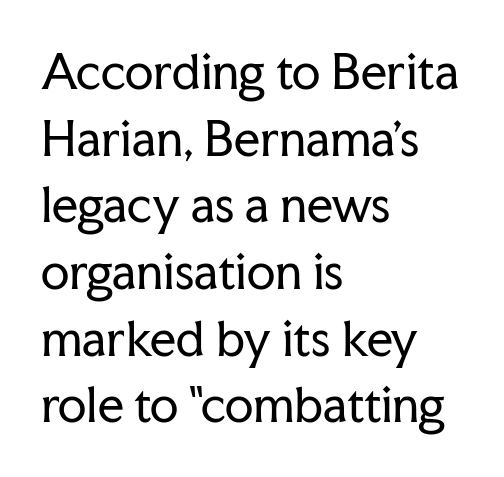
{"serif": "yes", "italic": "no", "bold": "no", "weight": "regular", "width": "normal", "stroke_contrast": "low", "x_height": "medium", "monospaced": "no", "underline": "no", "align": "left", "line_spacing": "normal", "line_spacing_ratio": 1.45, "letter_spacing": "normal", "letter_spacing_em": 0.0, "glyph_px": 46}
